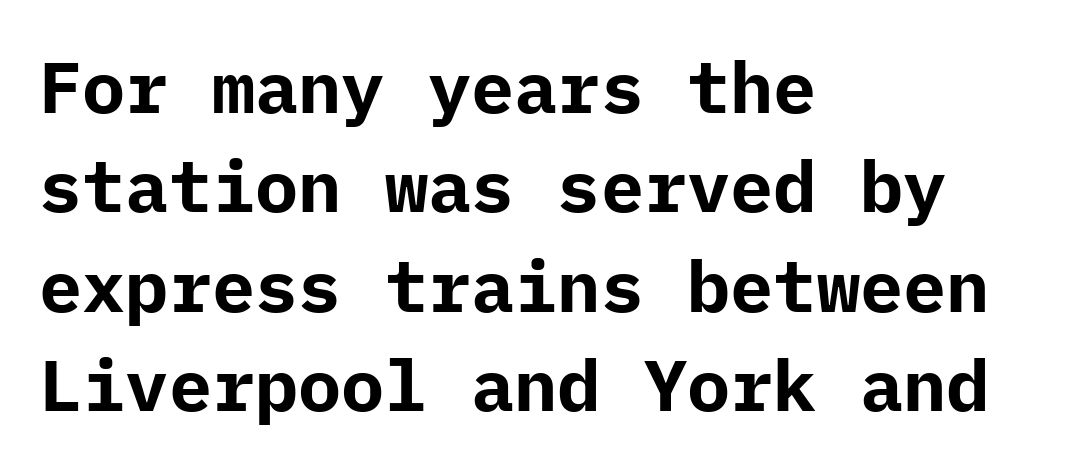
Q: Is the text bold? A: Yes.
Q: Is the text italic (slanted)? A: No, it is upright.
Q: Is the typeface a serif or a sans-serif typeface? A: Sans-serif.
Q: Is the text underlined? A: No.
Q: How is the paragraph aligned? A: Left-aligned.
Q: Is the spacing between letters normal or unusually wide? A: Normal.
Q: Is the spacing between lines tight, normal or loose? A: Normal.
Q: Width (condensed, normal, or wide)? A: Normal.
Q: Stroke contrast? A: Low.
Q: x-height? A: Medium.
